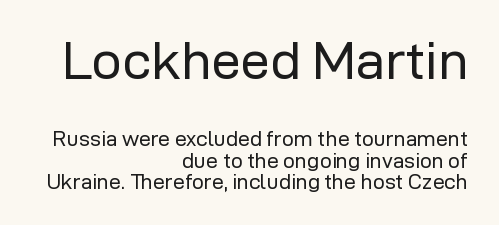
{"serif": "no", "italic": "no", "bold": "no", "weight": "regular", "width": "normal", "stroke_contrast": "low", "x_height": "medium", "monospaced": "no", "underline": "no", "align": "right", "line_spacing": "tight", "line_spacing_ratio": 1.02, "letter_spacing": "normal", "letter_spacing_em": 0.0, "larger_block": "first", "size_ratio": 2.52, "glyph_px": 53}
